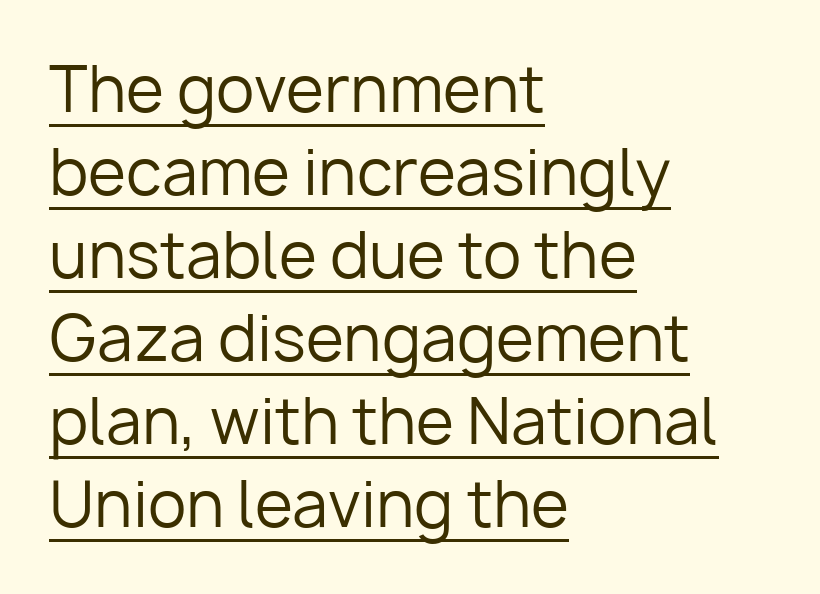
{"serif": "no", "italic": "no", "bold": "no", "weight": "regular", "width": "normal", "stroke_contrast": "low", "x_height": "medium", "monospaced": "no", "underline": "yes", "align": "left", "line_spacing": "normal", "line_spacing_ratio": 1.34, "letter_spacing": "normal", "letter_spacing_em": 0.0, "glyph_px": 62}
